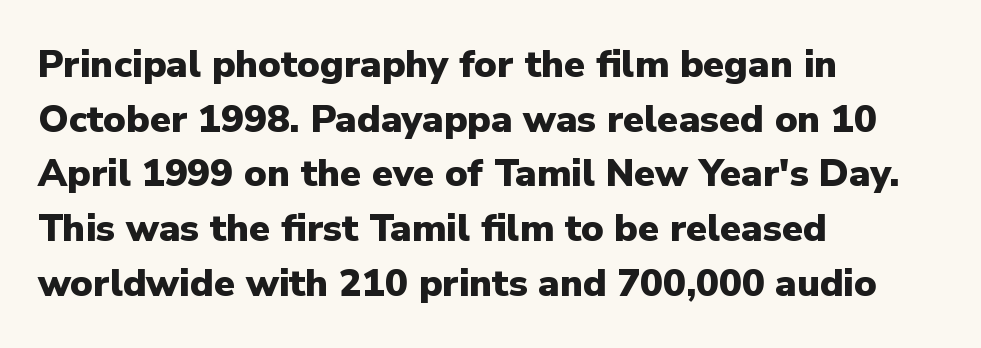
Q: Is the text bold? A: Yes.
Q: Is the text italic (slanted)? A: No, it is upright.
Q: Is the typeface a serif or a sans-serif typeface? A: Sans-serif.
Q: Is the text underlined? A: No.
Q: How is the paragraph aligned? A: Left-aligned.
Q: Is the spacing between letters normal or unusually wide? A: Normal.
Q: Is the spacing between lines tight, normal or loose? A: Normal.
Q: Width (condensed, normal, or wide)? A: Normal.
Q: Stroke contrast? A: Low.
Q: x-height? A: Medium.
Q: Monospaced? A: No.
